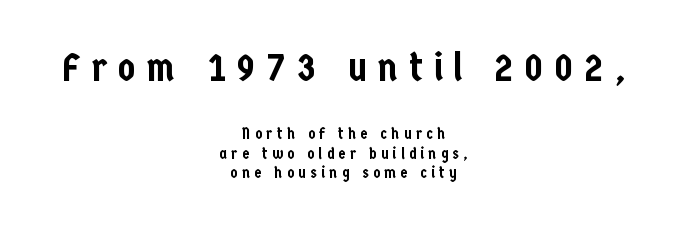
{"serif": "no", "italic": "no", "width": "condensed", "stroke_contrast": "low", "x_height": "medium", "monospaced": "no", "underline": "no", "align": "center", "line_spacing_ratio": 1.21, "letter_spacing": "wide", "letter_spacing_em": 0.28, "larger_block": "first", "size_ratio": 2.5, "glyph_px": 40}
